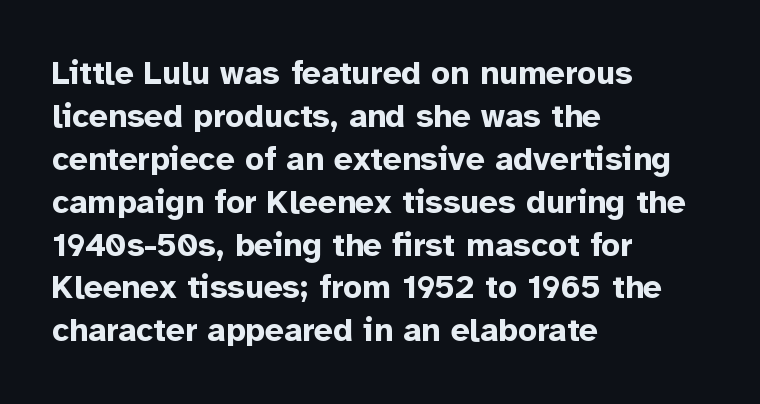
Layout note: lines flush left. Strokes here are thick enough to call this a true bold. The font family rendered here belongs to the sans-serif group. The area under the type is left untouched.
